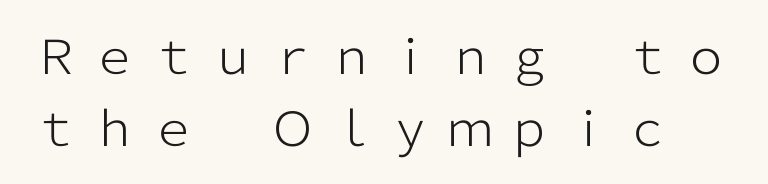
{"serif": "no", "italic": "no", "bold": "no", "weight": "light", "width": "normal", "stroke_contrast": "low", "x_height": "medium", "monospaced": "no", "underline": "no", "line_spacing": "normal", "line_spacing_ratio": 1.53, "letter_spacing": "wide", "letter_spacing_em": 0.26, "glyph_px": 47}
